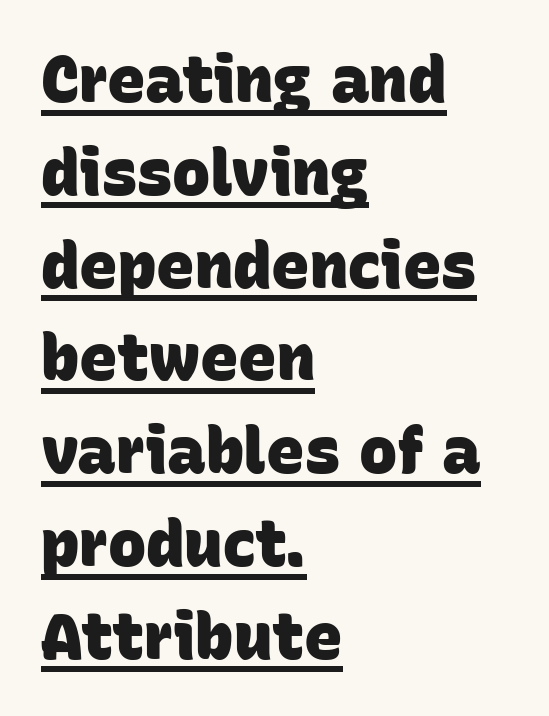
{"serif": "no", "bold": "yes", "weight": "heavy", "width": "normal", "stroke_contrast": "low", "x_height": "large", "monospaced": "no", "underline": "yes", "align": "left", "line_spacing": "normal", "line_spacing_ratio": 1.45, "letter_spacing": "normal", "letter_spacing_em": 0.0, "glyph_px": 64}
